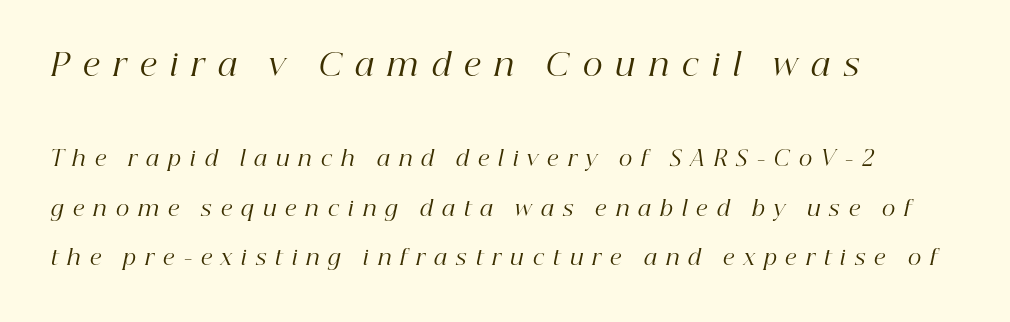
{"serif": "yes", "italic": "yes", "lean": "right", "slant_degrees": 12, "bold": "no", "weight": "regular", "width": "normal", "stroke_contrast": "high", "x_height": "medium", "monospaced": "no", "underline": "no", "align": "left", "line_spacing": "loose", "line_spacing_ratio": 2.36, "letter_spacing": "wide", "letter_spacing_em": 0.43, "larger_block": "first", "size_ratio": 1.48, "glyph_px": 31}
